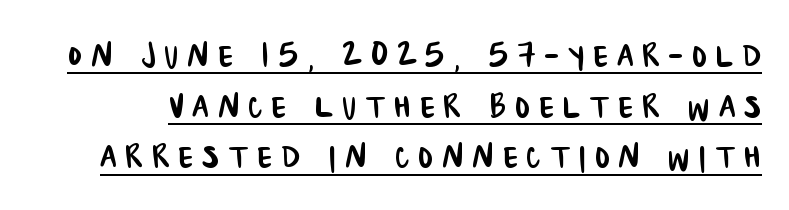
Compared with undecorated copy, this sample adds a rule below the words. The passage shown is typeset with a sans-serif family. The gaps between neighbouring characters are conspicuously large. You could not count columns in this text — the font is proportionally spaced.
